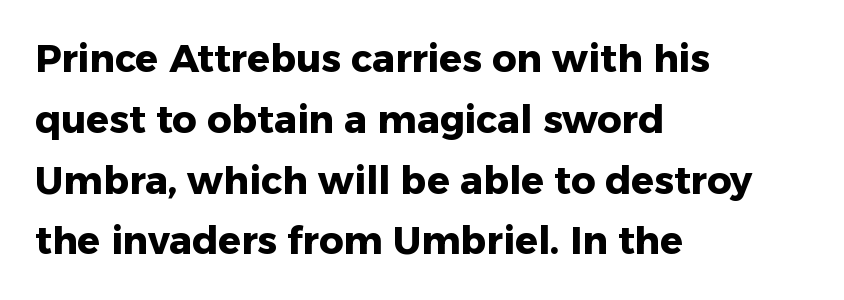
Compared with typical paragraphs, the rows here are spaced about the same. The glyphs in this specimen are sans serif. Unmarked baselines from the first word to the last. The type is set solid horizontally, with unmodified tracking. A typesetter would mark this as roman, not italic.
